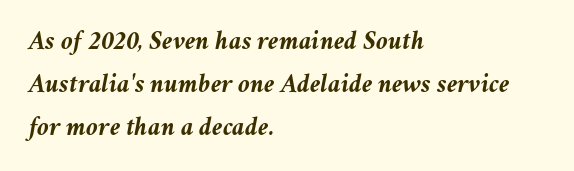
Q: Is the text bold? A: Yes.
Q: Is the text italic (slanted)? A: Yes, it leans right by about 11 degrees.
Q: Is the text underlined? A: No.
Q: How is the paragraph aligned? A: Left-aligned.
Q: Is the spacing between letters normal or unusually wide? A: Normal.
Q: Is the spacing between lines tight, normal or loose? A: Normal.
